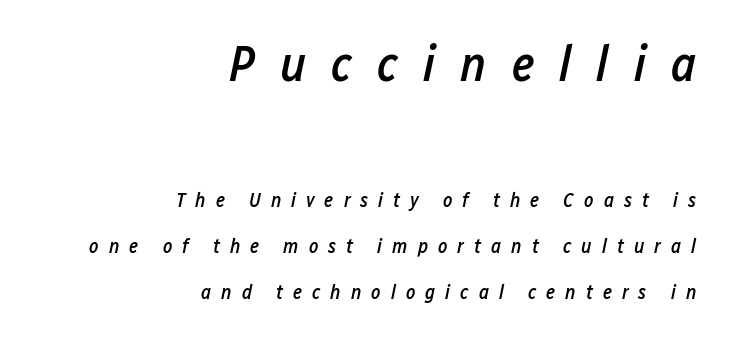
Where is the straight margin? On the right. The passage shown is typed in a proportional face where columns would drift. Large over small — that's the arrangement of the two blocks here. Decoration check: the copy has no underline. How would I describe the line gaps? Wide and relaxed. Would a proofreader flag this as italicized? Yes.
